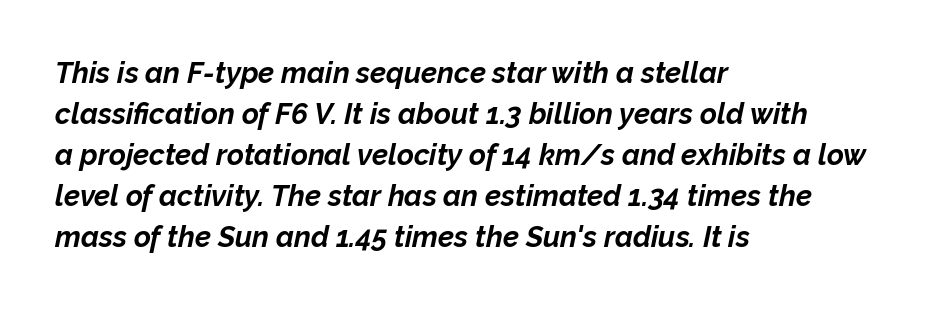
Which margin do the lines hug? The left one — the right edge is uneven. Thick stems and heavy bowls — unmistakably bold. Nothing unusual about the tracking: characters are spaced as the font intends. Compared with ordinary roman type, these characters are visibly tilted. Character widths vary here, with narrow letters taking less room than wide ones. Clear beneath every line of the passage.
